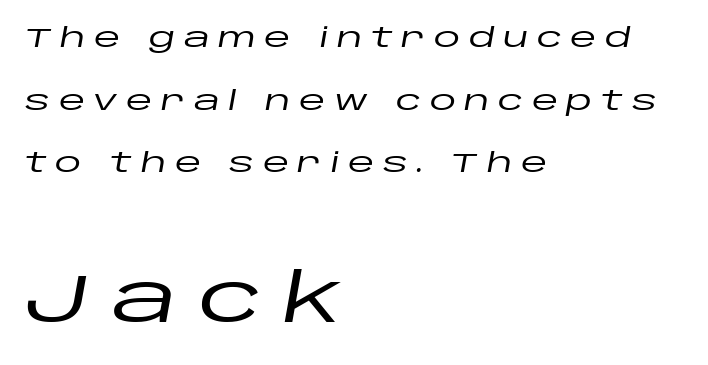
The image shows 68 px wide type, italic (leaning right); set left-aligned, loose line spacing (2.32x), unusually wide letter spacing (+0.31 em), not underlined; the second (bottom) block is 2.52x larger; low stroke contrast and a large x-height.
